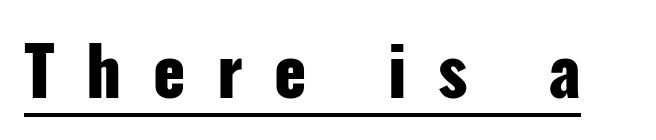
{"serif": "no", "italic": "no", "bold": "yes", "weight": "heavy", "width": "condensed", "stroke_contrast": "low", "x_height": "medium", "monospaced": "no", "underline": "yes", "letter_spacing": "wide", "letter_spacing_em": 0.47, "glyph_px": 67}
